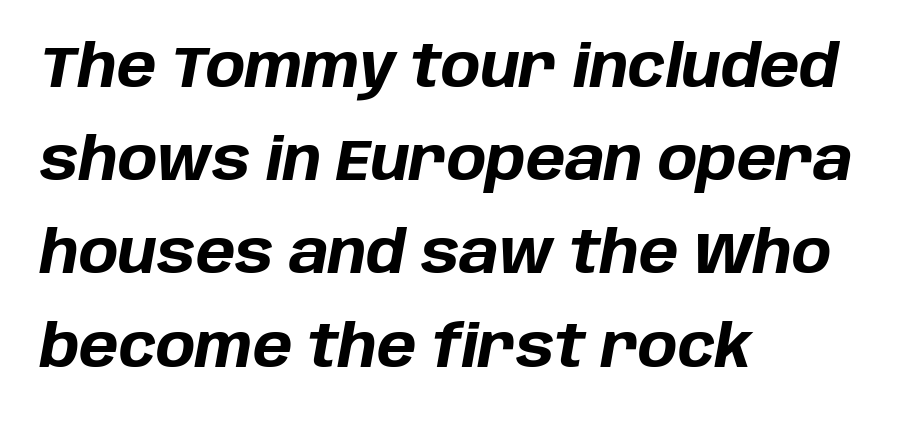
Q: Is the text bold? A: Yes.
Q: Is the text italic (slanted)? A: Yes, it leans right by about 10 degrees.
Q: Is the text underlined? A: No.
Q: How is the paragraph aligned? A: Left-aligned.
Q: Is the spacing between letters normal or unusually wide? A: Normal.
Q: Is the spacing between lines tight, normal or loose? A: Normal.
Q: Width (condensed, normal, or wide)? A: Normal.
Q: Stroke contrast? A: Low.
Q: x-height? A: Large.
Q: Monospaced? A: No.
